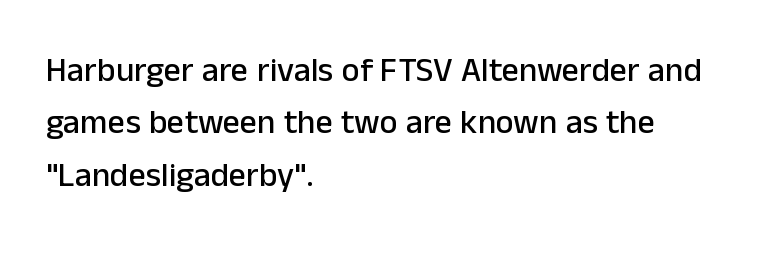
The image shows 34 px sans-serif type, upright; set left-aligned, normal line spacing (1.54x), normal letter spacing, not underlined; low stroke contrast and a medium x-height.
